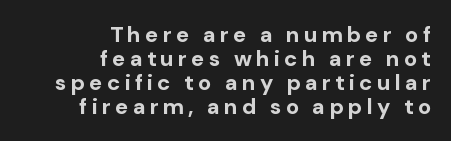
Glance below the letters and you will spot only blank space. Successive baselines arrive quickly, one right under another. Reading down the block, your eye finds every line finishing at a fixed right position. The typography opts for an upright posture over an oblique one. How heavy is the stroke? Heavy — this is a bold.
